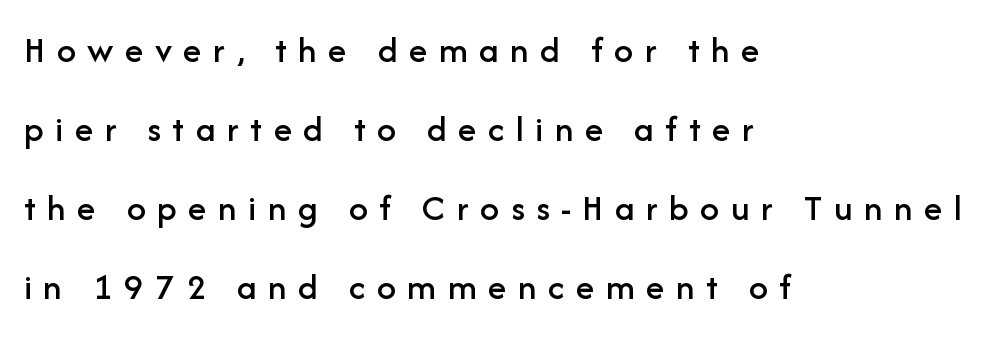
{"serif": "no", "italic": "no", "width": "normal", "stroke_contrast": "low", "x_height": "medium", "monospaced": "no", "underline": "no", "align": "left", "line_spacing": "loose", "line_spacing_ratio": 2.08, "letter_spacing": "wide", "letter_spacing_em": 0.3, "glyph_px": 38}
